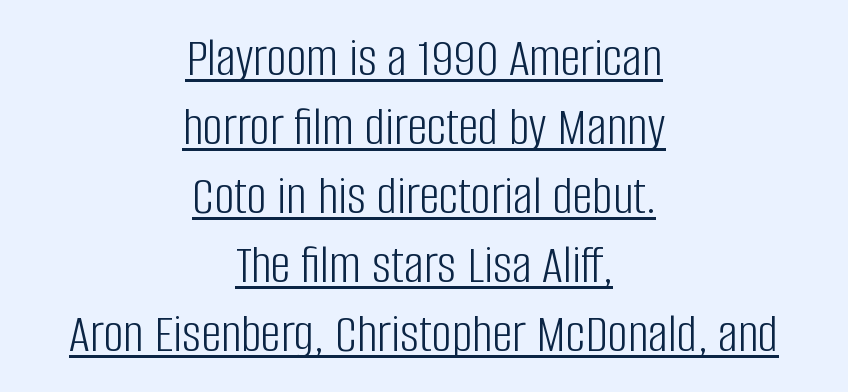
The image shows 56 px light, condensed sans-serif type, upright; set centered, line spacing 1.23x, normal letter spacing, underlined; low stroke contrast and a large x-height.
